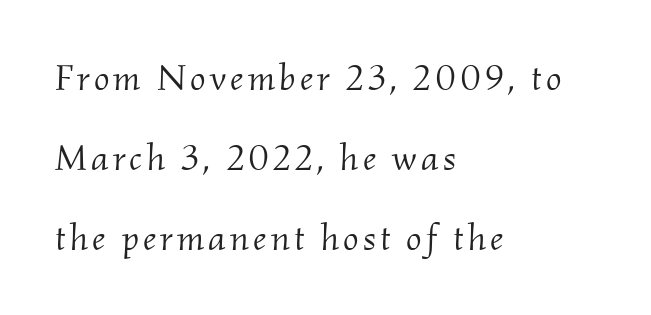
The image shows 37 px light serif type, italic (leaning right); set left-aligned, loose line spacing (2.16x), not underlined; medium stroke contrast and a small x-height.
